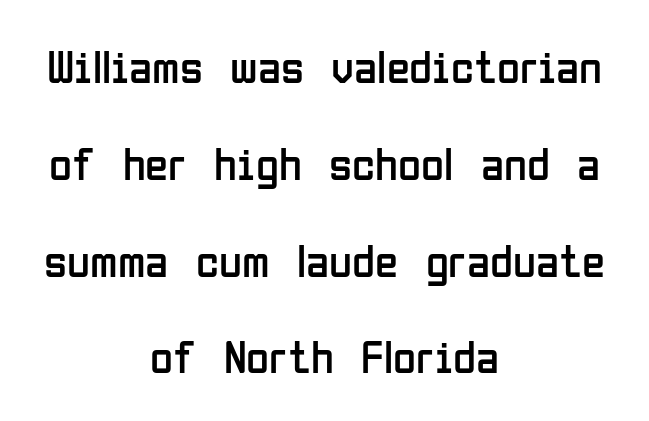
Q: Is the text bold? A: No.
Q: Is the text italic (slanted)? A: No, it is upright.
Q: Is the typeface a serif or a sans-serif typeface? A: Sans-serif.
Q: Is the text underlined? A: No.
Q: How is the paragraph aligned? A: Centered.
Q: Is the spacing between letters normal or unusually wide? A: Normal.
Q: Is the spacing between lines tight, normal or loose? A: Loose.
Q: Width (condensed, normal, or wide)? A: Condensed.
Q: Stroke contrast? A: Low.
Q: x-height? A: Medium.
Q: Monospaced? A: No.
